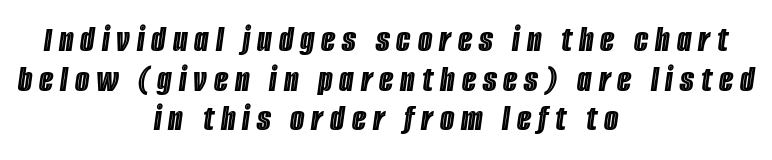
Q: Is the text italic (slanted)? A: Yes, it leans right by about 8 degrees.
Q: Is the text underlined? A: No.
Q: How is the paragraph aligned? A: Centered.
Q: Is the spacing between lines tight, normal or loose? A: Tight.
Q: Width (condensed, normal, or wide)? A: Condensed.
Q: x-height? A: Large.
Q: Monospaced? A: No.
